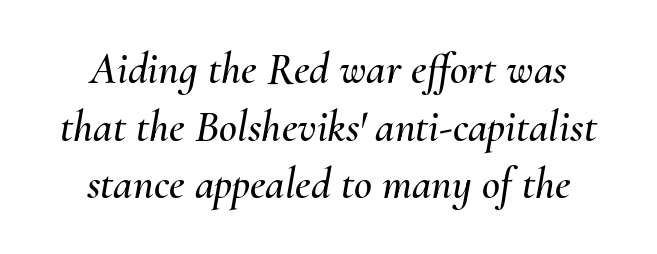
Between one letter and the next there's only the usual sliver of space. Vertically, the passage feels balanced, rows spaced as you'd expect. The foot of each line stays bare and open. Slant detected: the letters are inclined. This rendering uses center alignment, leaving both contours irregular but symmetric.
